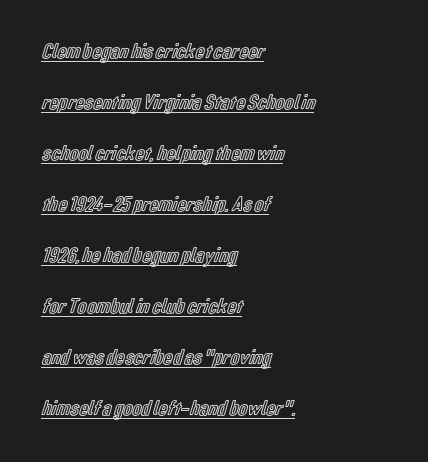
The image shows 21 px text type; set left-aligned, loose line spacing (2.43x), normal letter spacing, underlined.
